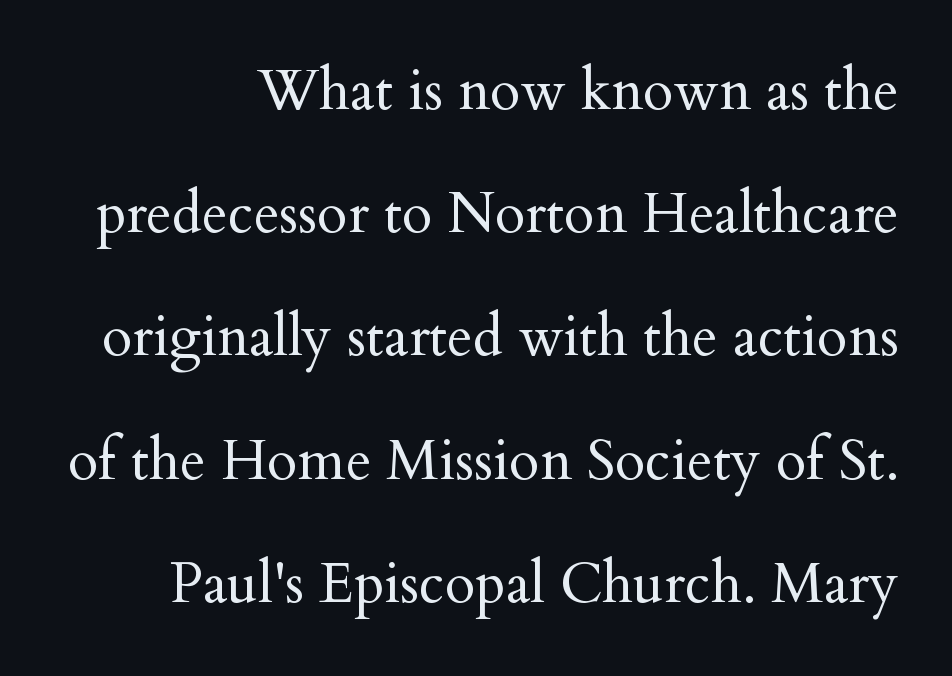
Underline: absent. No extra tracking has been applied to these lines. Successive baselines arrive slowly, with a big drop between each. The letters carry serifs — small finishing strokes at the ends of their stems. The characters are drawn with everyday or finer stroke widths. Do the characters align in a grid? No, the font is proportional.
